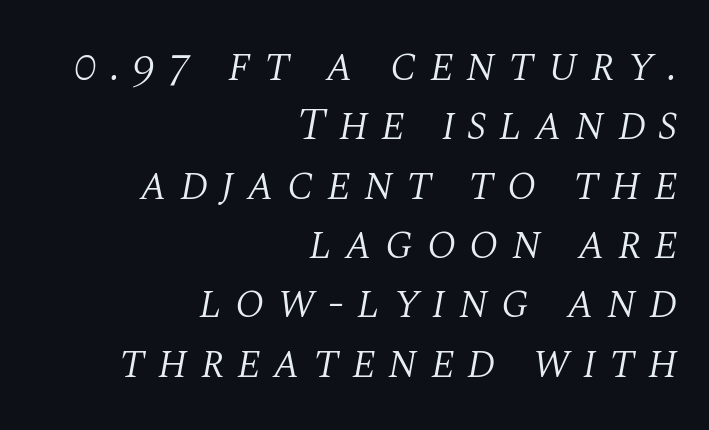
The vertical gap from one line to the next is medium. Is this a sans? No — the strokes have serifs. Proportional: the letters do not fall into vertical columns. No heavy texture on the line: the type isn't bold. The rendering inserts visible extra space after every character. In terms of posture, this sample is oblique.
